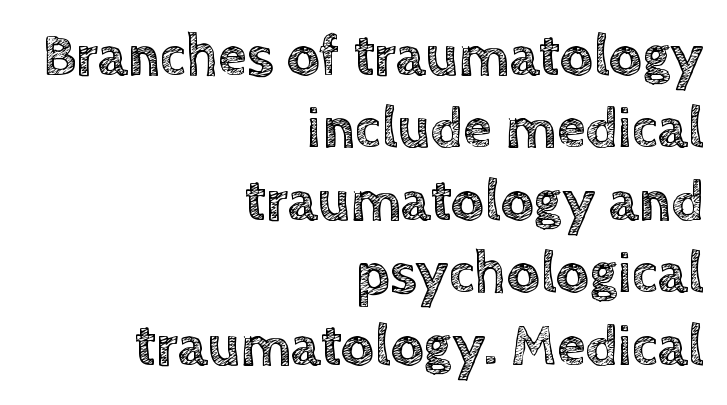
The image shows 58 px text type, upright; set right-aligned, normal line spacing (1.25x), normal letter spacing, not underlined; a large x-height.
